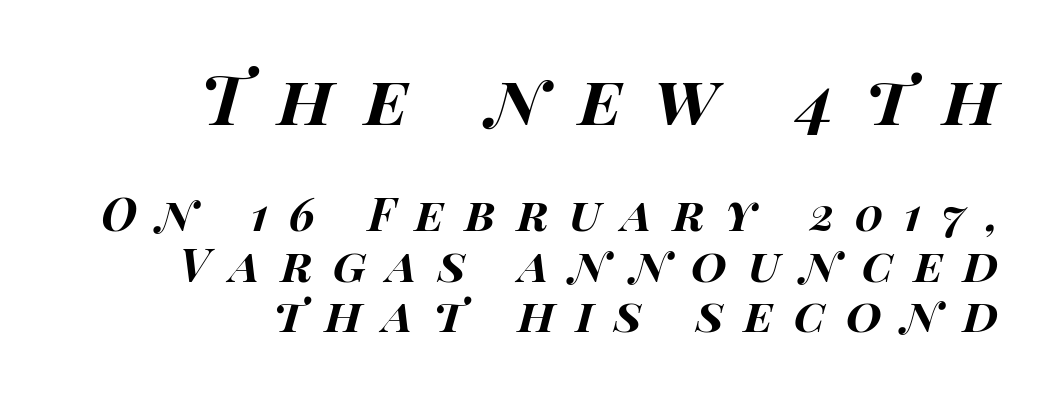
Teacher's note: observe the even right margin — that is flush-right alignment. Is there much room between lines? No — they nearly touch. Slanted lettering throughout. The area under the type is left untouched. The rendering uses natural spacing where letterforms have individual widths. The passage shown is emphatically bold.
